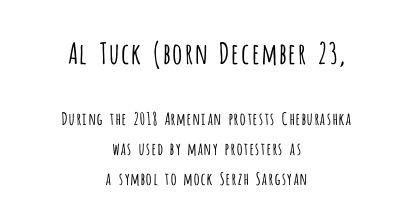
{"serif": "no", "italic": "no", "bold": "no", "weight": "light", "width": "condensed", "stroke_contrast": "low", "x_height": "large", "monospaced": "no", "underline": "no", "align": "center", "line_spacing_ratio": 1.77, "letter_spacing": "normal", "letter_spacing_em": 0.0, "larger_block": "first", "size_ratio": 1.71, "glyph_px": 29}
